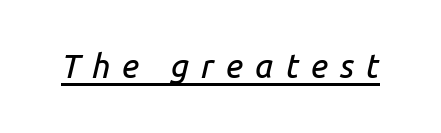
The image shows 33 px text type, italic (leaning right); set unusually wide letter spacing (+0.36 em), underlined; low stroke contrast and a medium x-height.
